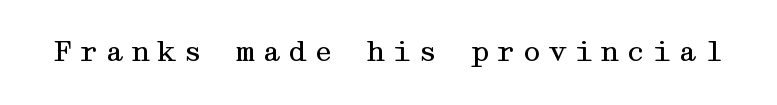
Rendered with straight, roman letterforms. Examine the stroke ends and you'll spot serifs. The glyphs are unaccompanied by any horizontal stroke below them. The horizontal fit of the characters is loose and conspicuously gappy. This is not heavy type; no bold has been used.
